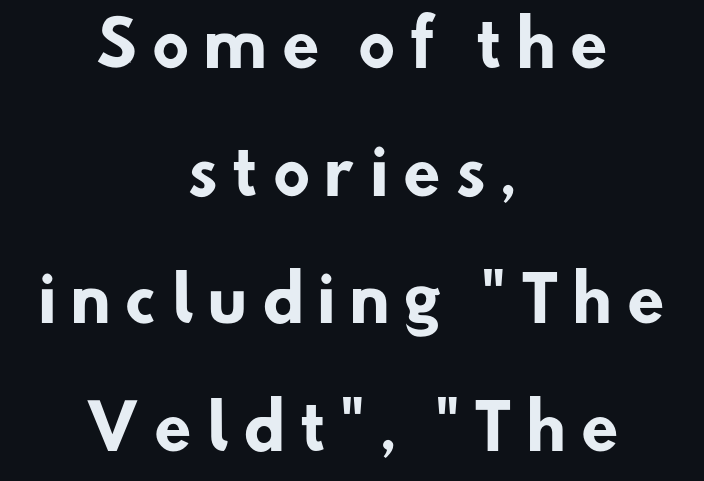
The strokes are fattened all the way to bold. Only glyphs here, with clear space below each row. Each new line begins a long way beneath the previous one. Glyph-to-glyph distance is far greater than everyday printed text.
